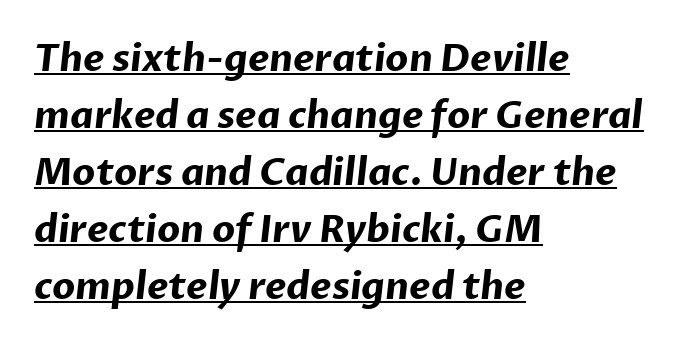
Q: Is the text bold? A: Yes.
Q: Is the typeface a serif or a sans-serif typeface? A: Sans-serif.
Q: Is the text underlined? A: Yes.
Q: How is the paragraph aligned? A: Left-aligned.
Q: Is the spacing between letters normal or unusually wide? A: Normal.
Q: Is the spacing between lines tight, normal or loose? A: Normal.
Q: Width (condensed, normal, or wide)? A: Normal.
Q: Stroke contrast? A: Low.
Q: x-height? A: Medium.
Q: Monospaced? A: No.
